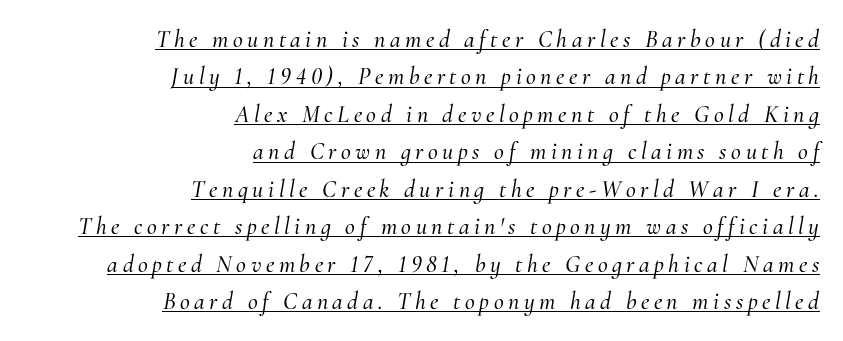
Vertically, the passage feels balanced, rows spaced as you'd expect. Does the lettering tilt? It does — this is italic. The sample's only ornament is a line tracing under the words. In CSS terms this would be text-align: right.
